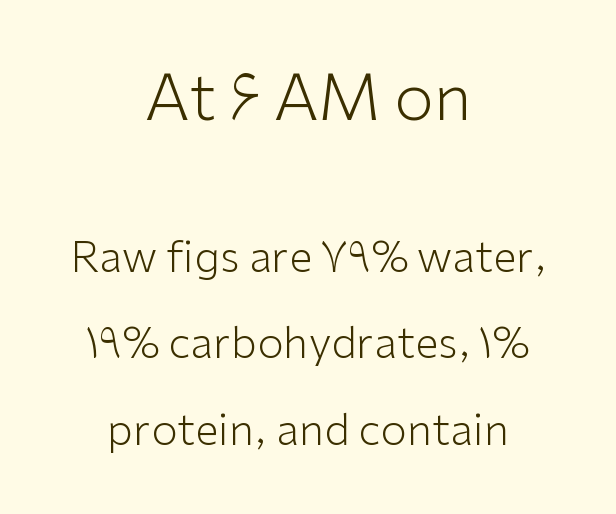
{"serif": "no", "italic": "no", "bold": "no", "weight": "light", "width": "normal", "stroke_contrast": "low", "x_height": "medium", "monospaced": "no", "underline": "no", "align": "center", "line_spacing": "loose", "line_spacing_ratio": 2.01, "letter_spacing": "normal", "letter_spacing_em": 0.0, "larger_block": "first", "size_ratio": 1.49, "glyph_px": 64}
